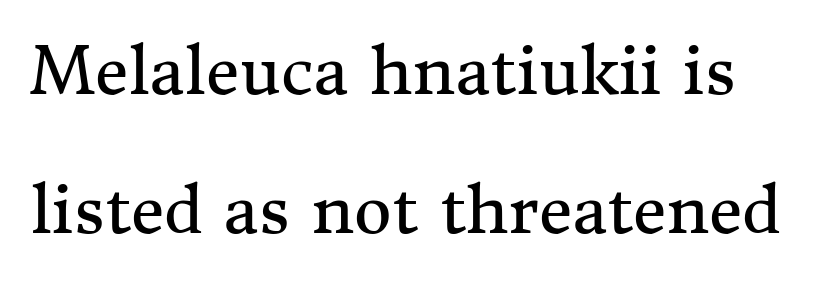
Q: Is the text bold? A: No.
Q: Is the text italic (slanted)? A: No, it is upright.
Q: Is the typeface a serif or a sans-serif typeface? A: Serif.
Q: Is the text underlined? A: No.
Q: Is the spacing between letters normal or unusually wide? A: Normal.
Q: Is the spacing between lines tight, normal or loose? A: Loose.
Q: Width (condensed, normal, or wide)? A: Normal.
Q: Stroke contrast? A: Medium.
Q: x-height? A: Medium.
Q: Monospaced? A: No.
